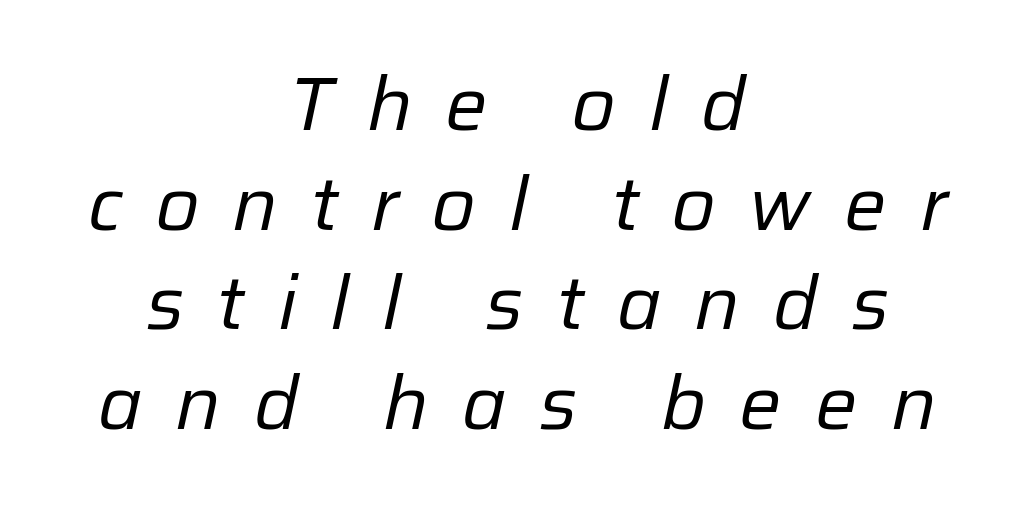
The image shows 75 px regular-weight type, italic (leaning right); set centered, normal line spacing (1.33x), unusually wide letter spacing (+0.44 em), not underlined; low stroke contrast and a medium x-height.
